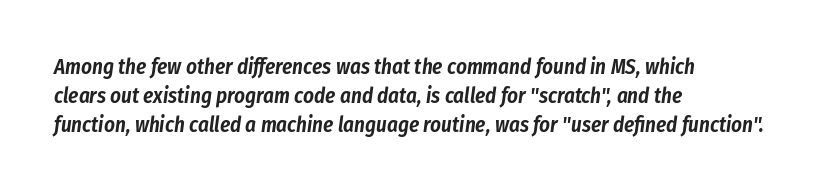
This sample uses an oblique cut, with every glyph tilted off the vertical. Every row of glyphs begins at an identical x-position on the left. How would I describe the line gaps? Plain and ordinary. Words float on clear page, feet unadorned. The letterforms sit shoulder to shoulder at normal distance.
